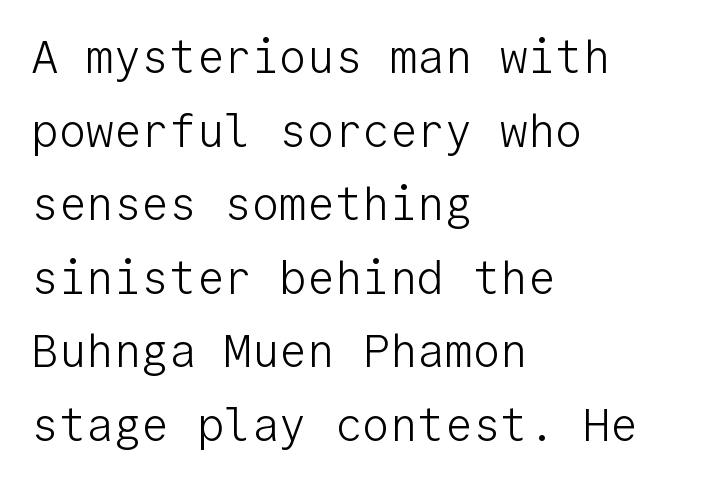
Default kerning and tracking; the words read as compact shapes. The strokes are not fattened; the text isn't bold. Leading matches the norm, producing a regular column. Where is the straight margin? On the left.
